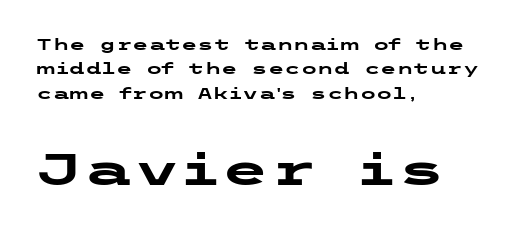
Q: Is the text bold? A: Yes.
Q: Is the text italic (slanted)? A: No, it is upright.
Q: Is the typeface a serif or a sans-serif typeface? A: Sans-serif.
Q: Is the text underlined? A: No.
Q: How is the paragraph aligned? A: Left-aligned.
Q: Is the spacing between letters normal or unusually wide? A: Normal.
Q: Is the spacing between lines tight, normal or loose? A: Normal.
Q: Which block of text is set in a larger size, the first (top) or the second (bottom)? A: The second (bottom) one.
Q: Width (condensed, normal, or wide)? A: Wide.
Q: Stroke contrast? A: Low.
Q: x-height? A: Medium.
